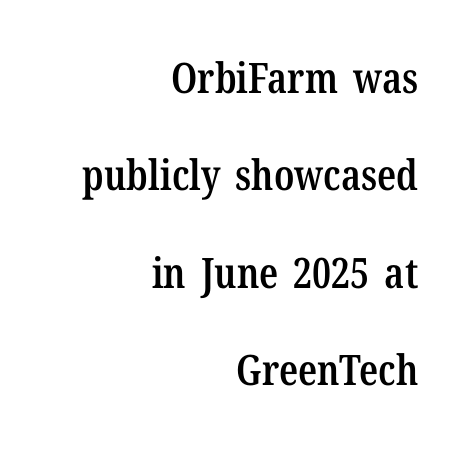
The image shows 42 px semibold, condensed serif type, upright; set right-aligned, loose line spacing (2.32x), normal letter spacing, not underlined; low stroke contrast and a medium x-height.
